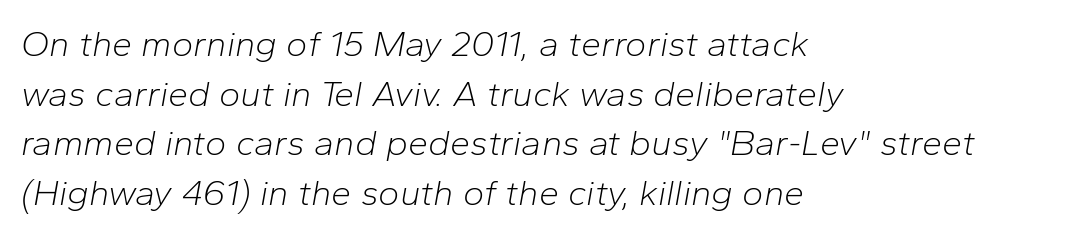
{"italic": "yes", "lean": "right", "slant_degrees": 10, "bold": "no", "weight": "light", "width": "normal", "stroke_contrast": "low", "x_height": "medium", "monospaced": "no", "underline": "no", "align": "left", "line_spacing": "normal", "line_spacing_ratio": 1.38, "letter_spacing": "normal", "letter_spacing_em": 0.0, "glyph_px": 36}
